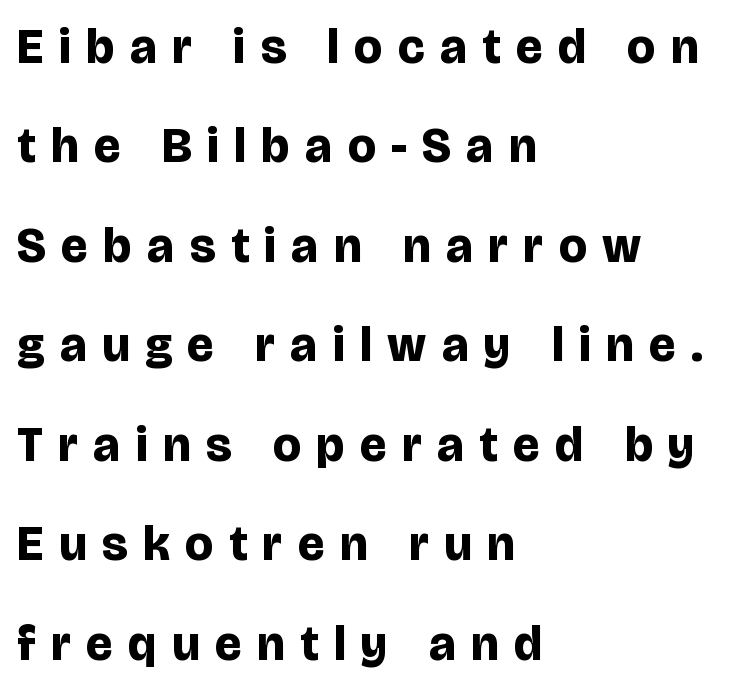
{"serif": "no", "italic": "no", "bold": "yes", "weight": "bold", "width": "normal", "stroke_contrast": "low", "x_height": "large", "monospaced": "no", "underline": "no", "align": "left", "line_spacing": "loose", "line_spacing_ratio": 2.03, "letter_spacing": "wide", "letter_spacing_em": 0.32, "glyph_px": 49}
